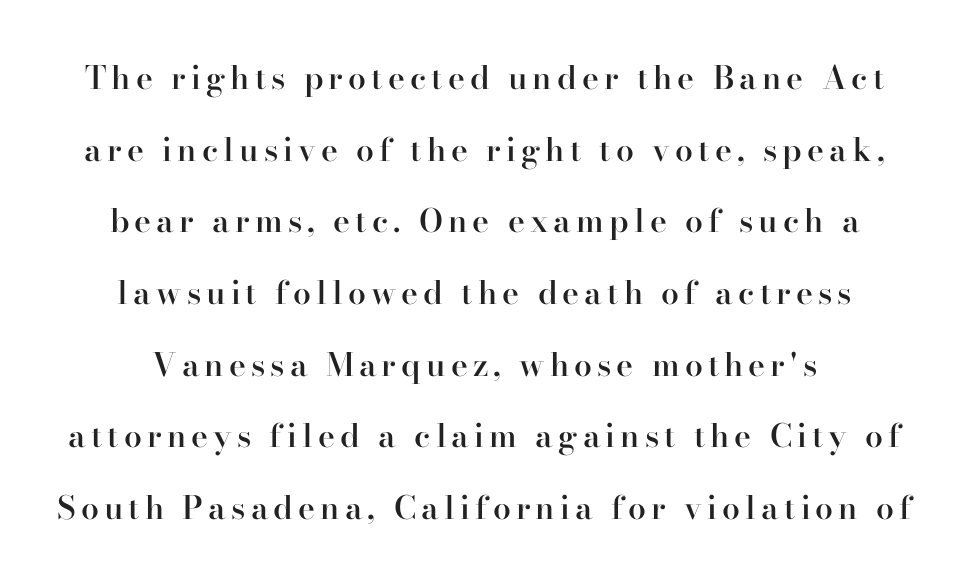
Q: Is the text bold? A: Semi-bold.
Q: Is the text italic (slanted)? A: No, it is upright.
Q: Is the typeface a serif or a sans-serif typeface? A: Serif.
Q: Is the text underlined? A: No.
Q: Is the spacing between lines tight, normal or loose? A: Loose.
Q: Width (condensed, normal, or wide)? A: Normal.
Q: Stroke contrast? A: High.
Q: x-height? A: Small.
Q: Monospaced? A: No.
